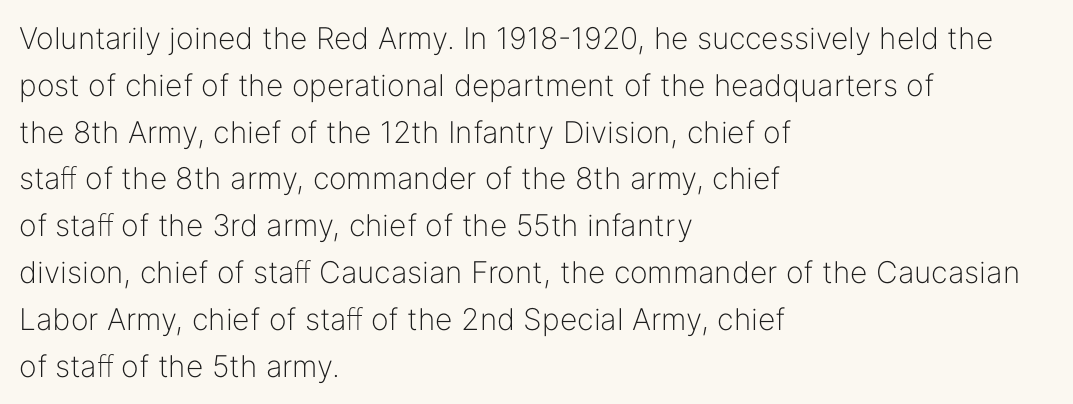
No italicization has been applied; the sample stays upright. Typographically, this falls in the sans-serif category. Plain, unruled lines of type. No heavy texture on the line: the type isn't bold.
